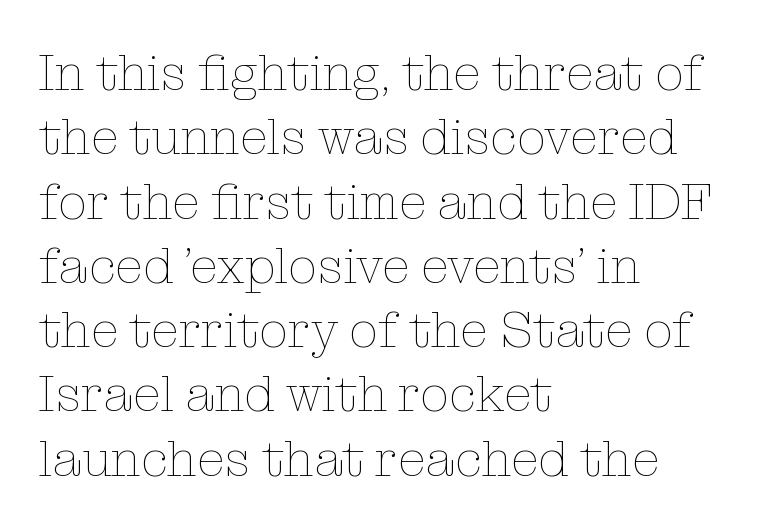
Q: Is the text bold? A: No.
Q: Is the text italic (slanted)? A: No, it is upright.
Q: Is the text underlined? A: No.
Q: How is the paragraph aligned? A: Left-aligned.
Q: Is the spacing between letters normal or unusually wide? A: Normal.
Q: Is the spacing between lines tight, normal or loose? A: Normal.
Q: Width (condensed, normal, or wide)? A: Normal.
Q: Stroke contrast? A: Low.
Q: x-height? A: Medium.
Q: Monospaced? A: No.
